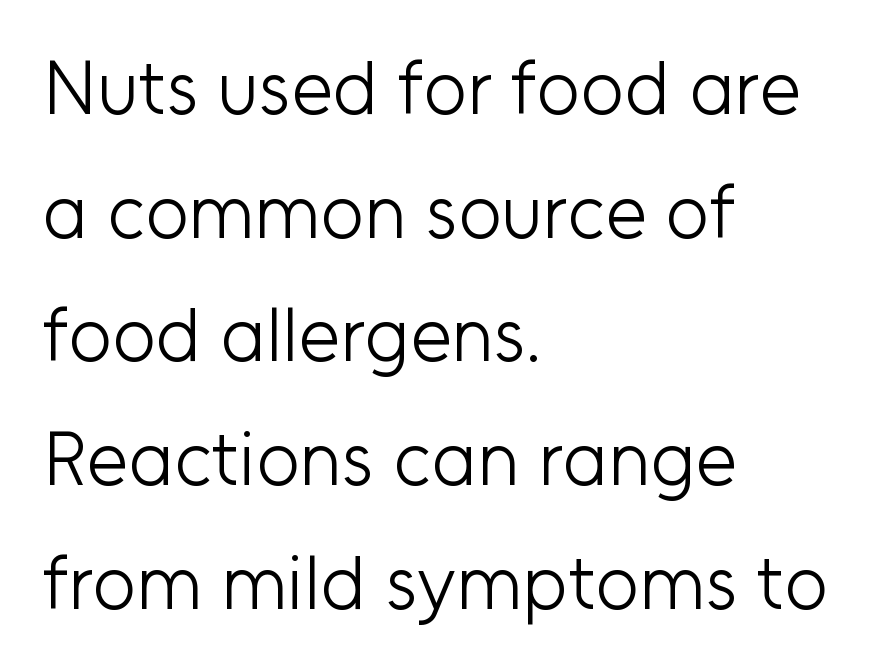
Italic: no, the glyphs are upright roman. Normally led — the rows are evenly, conventionally spaced. These lines are rendered in a variable-pitch font. Are there feet on the stems? There aren't — it's a sans. The text block is weighted toward the left margin, trailing off unevenly rightward.
